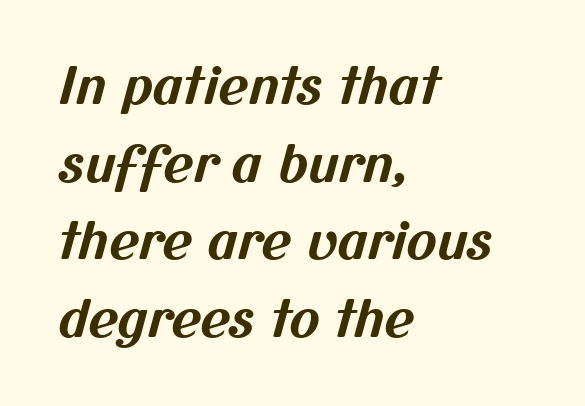
{"serif": "no", "bold": "yes", "weight": "bold", "width": "normal", "stroke_contrast": "medium", "x_height": "medium", "monospaced": "no", "underline": "no", "align": "left", "line_spacing": "normal", "line_spacing_ratio": 1.52, "letter_spacing": "normal", "letter_spacing_em": 0.0, "glyph_px": 51}
